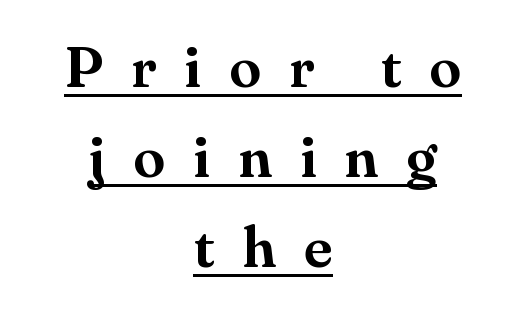
Classification — serif. Short and long lines alike share a common midpoint. The passage shown is typed in a proportional face where columns would drift. The type is letterspaced generously, with wide tracking. A normal amount of white space separates one row of letters from the next.
